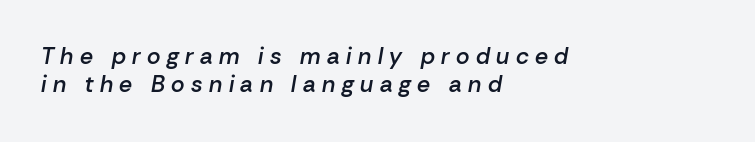
Students, this is semibold: more ink than regular, less than bold. The space directly below the letters is spotless. The passage is arranged the way most books set body copy — flush left. This sample uses expanded letter spacing, leaving extra air between glyphs. When letters slant like this, we call the style italic.
